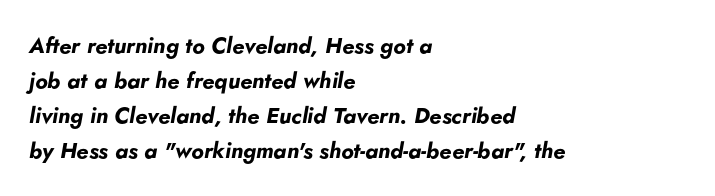
{"italic": "yes", "lean": "right", "slant_degrees": 5, "bold": "yes", "underline": "no", "align": "left", "line_spacing": "normal", "line_spacing_ratio": 1.59, "letter_spacing": "normal", "letter_spacing_em": 0.0, "glyph_px": 22}
